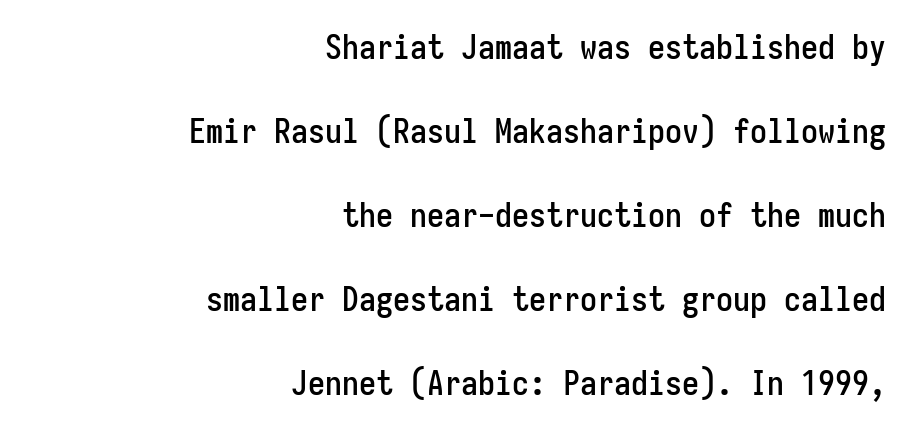
{"serif": "no", "italic": "no", "width": "condensed", "stroke_contrast": "low", "x_height": "medium", "monospaced": "yes", "underline": "no", "align": "right", "line_spacing": "loose", "line_spacing_ratio": 2.47, "letter_spacing": "normal", "letter_spacing_em": 0.0, "glyph_px": 34}
